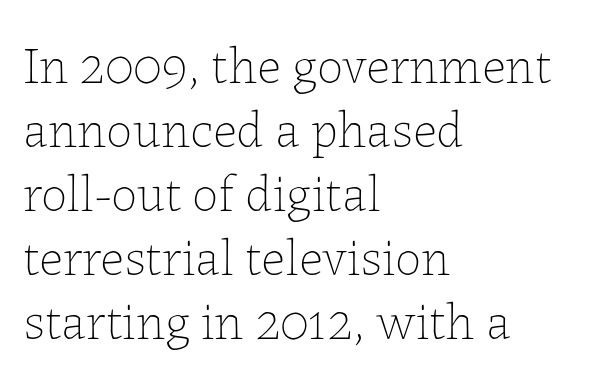
The image shows 52 px thin type, upright; set left-aligned, line spacing 1.23x, normal letter spacing, not underlined; low stroke contrast and a medium x-height.
